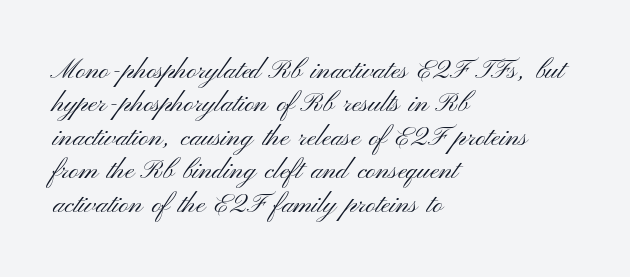
No letter is thick-stroked: the sample isn't bold. This rendering leaves character spacing at its baseline value. A bare baseline throughout the passage. Line beginnings align vertically; line endings do not.
